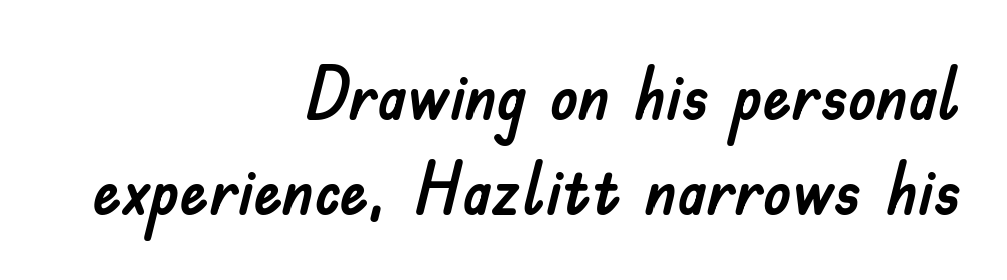
The line texture is even and compact thanks to regular tracking. The face used here is proportionally spaced, like ordinary book or web type. Horizontal alignment here is rightward, an uncommon choice for prose. The typeface chosen for these lines omits serifs.
